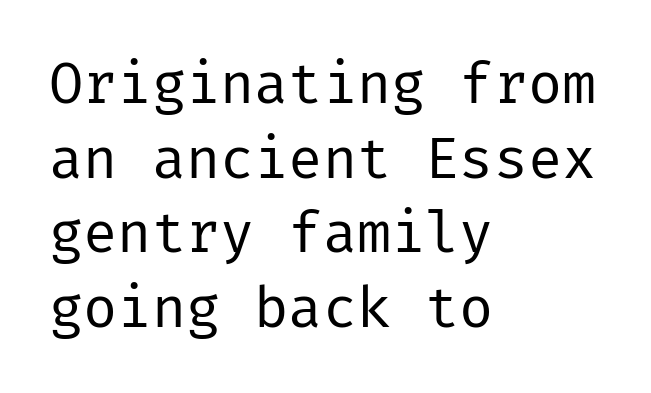
The image shows 57 px regular-weight sans-serif type, upright; set left-aligned, normal line spacing (1.31x), normal letter spacing, not underlined; low stroke contrast and a medium x-height.
